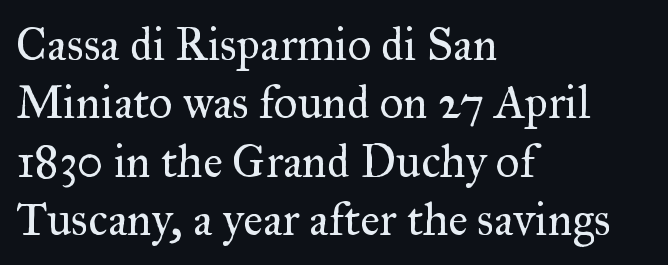
The image shows 46 px regular-weight serif type, upright; set left-aligned, normal line spacing (1.27x), normal letter spacing, not underlined; medium stroke contrast and a small x-height.
